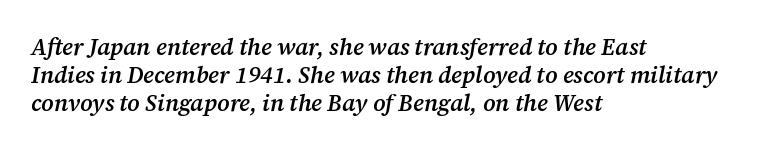
The image shows 23 px text type, italic (leaning right); set left-aligned, line spacing 1.22x, normal letter spacing, not underlined.
